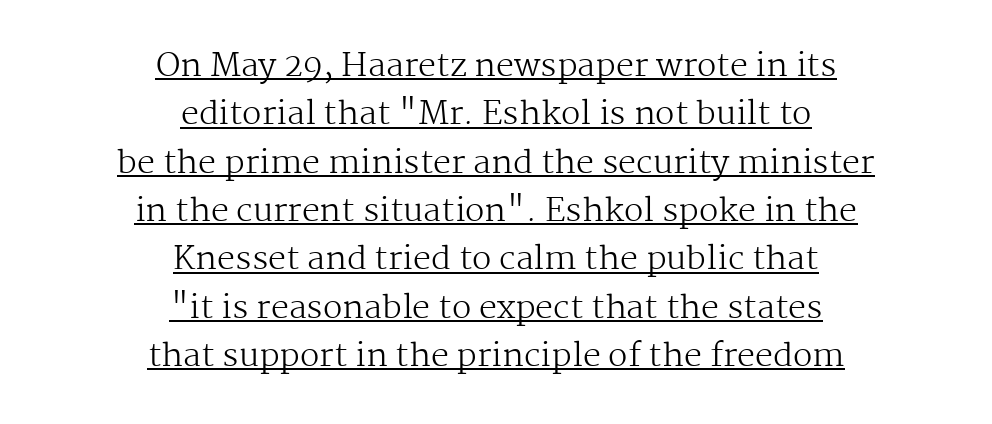
The image shows 32 px regular-weight serif type, upright; set centered, normal line spacing (1.51x), normal letter spacing, underlined; medium stroke contrast and a medium x-height.
